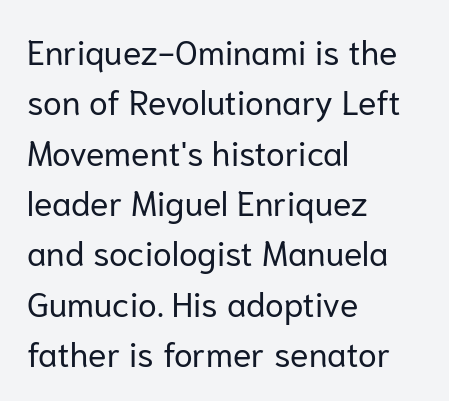
The image shows 34 px regular-weight sans-serif type, upright; set left-aligned, normal line spacing (1.48x), normal letter spacing, not underlined; low stroke contrast and a medium x-height.
